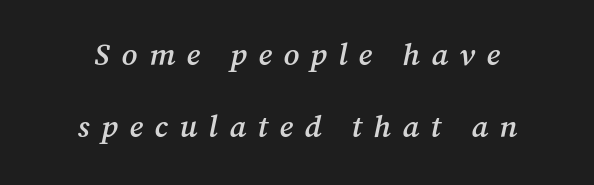
{"serif": "yes", "italic": "yes", "lean": "right", "slant_degrees": 12, "bold": "semi", "weight": "semibold", "width": "normal", "stroke_contrast": "medium", "x_height": "medium", "monospaced": "no", "underline": "no", "align": "center", "line_spacing": "loose", "line_spacing_ratio": 2.33, "letter_spacing": "wide", "letter_spacing_em": 0.37, "glyph_px": 31}
